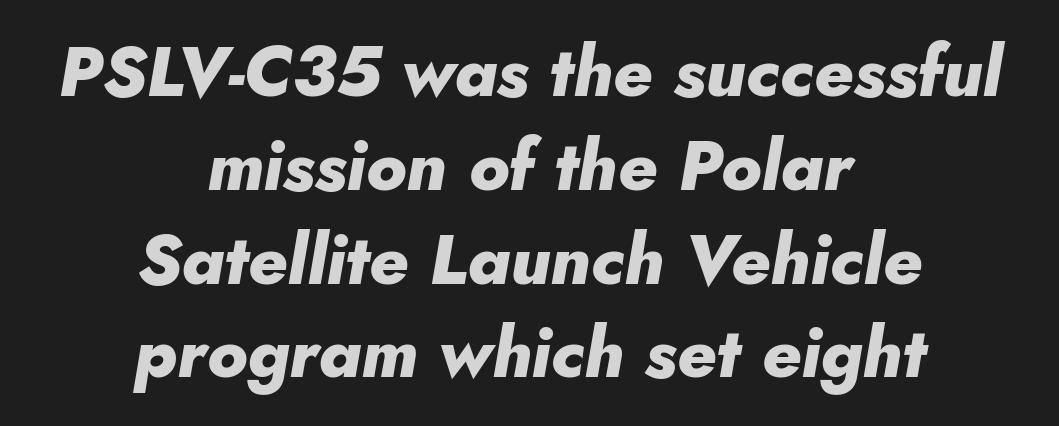
{"italic": "yes", "lean": "right", "slant_degrees": 10, "bold": "yes", "weight": "heavy", "width": "normal", "stroke_contrast": "low", "x_height": "small", "monospaced": "no", "underline": "no", "align": "center", "line_spacing": "normal", "line_spacing_ratio": 1.34, "letter_spacing": "normal", "letter_spacing_em": 0.0, "glyph_px": 70}
